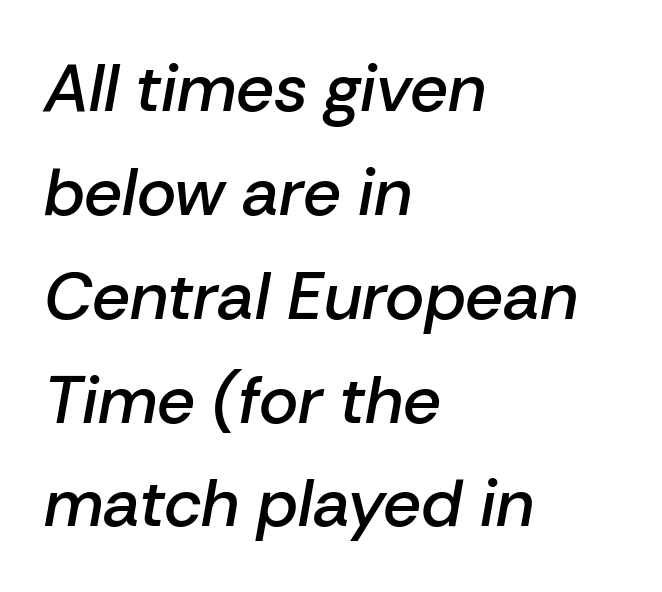
Q: Is the text bold? A: Semi-bold.
Q: Is the text italic (slanted)? A: Yes, it leans right by about 10 degrees.
Q: Is the text underlined? A: No.
Q: How is the paragraph aligned? A: Left-aligned.
Q: Is the spacing between letters normal or unusually wide? A: Normal.
Q: Is the spacing between lines tight, normal or loose? A: Normal.
Q: Width (condensed, normal, or wide)? A: Normal.
Q: Stroke contrast? A: Low.
Q: x-height? A: Medium.
Q: Monospaced? A: No.
